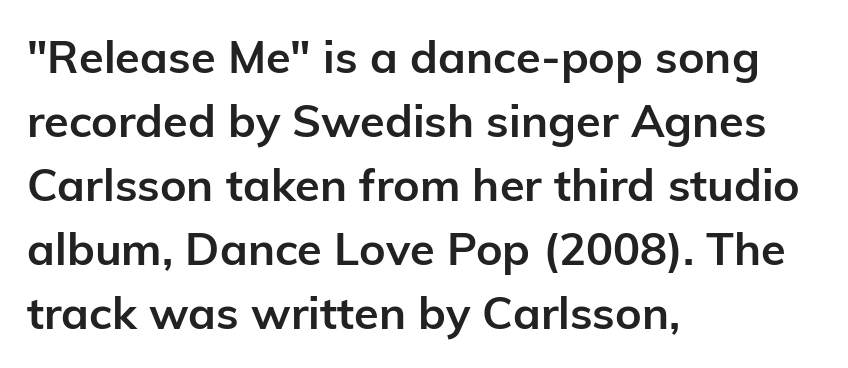
The image shows 45 px semibold sans-serif type, upright; set left-aligned, normal line spacing (1.42x), normal letter spacing, not underlined; low stroke contrast and a medium x-height.
